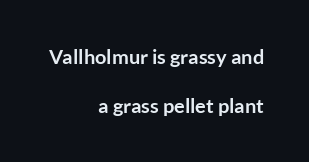
The image shows 20 px bold type, upright; set right-aligned, loose line spacing (2.44x), normal letter spacing, not underlined.
